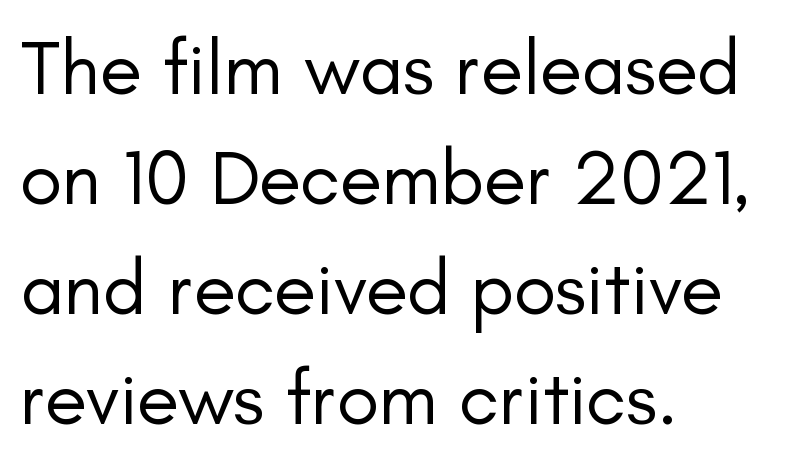
The image shows 78 px regular-weight sans-serif type, upright; set left-aligned, normal line spacing (1.41x), normal letter spacing, not underlined; low stroke contrast and a small x-height.
